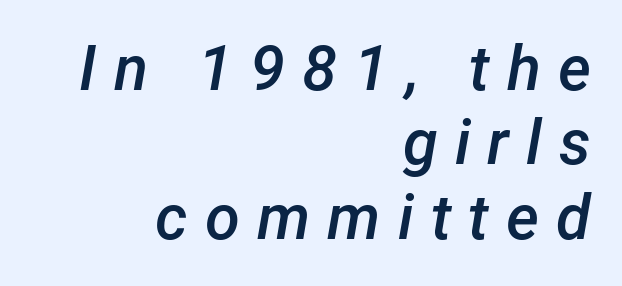
Clear beneath every line of the passage. Reading down the block, your eye finds every line finishing at a fixed right position. Summary of weight: moderately heavy, a semibold. Spacing verdict: proportional, widths tailored to each character.
